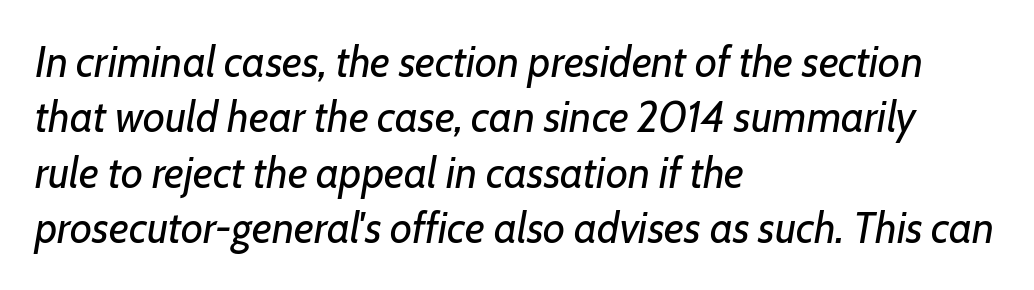
The image shows 43 px regular-weight type, italic (leaning right); set left-aligned, normal line spacing (1.29x), normal letter spacing, not underlined; low stroke contrast and a medium x-height.
